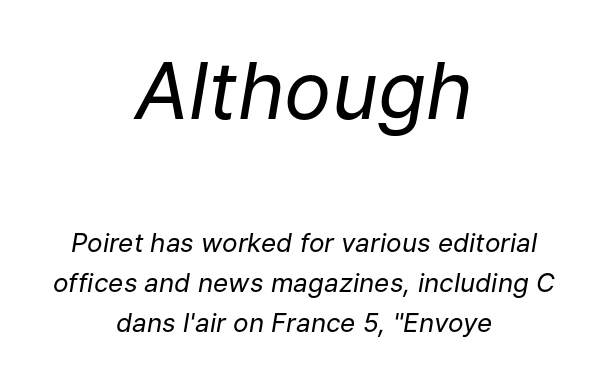
Q: Is the text bold? A: No.
Q: Is the text italic (slanted)? A: Yes, it leans right by about 9 degrees.
Q: Is the text underlined? A: No.
Q: How is the paragraph aligned? A: Centered.
Q: Is the spacing between letters normal or unusually wide? A: Normal.
Q: Is the spacing between lines tight, normal or loose? A: Normal.
Q: Which block of text is set in a larger size, the first (top) or the second (bottom)? A: The first (top) one.
Q: Width (condensed, normal, or wide)? A: Normal.
Q: Stroke contrast? A: Low.
Q: x-height? A: Medium.
Q: Monospaced? A: No.
